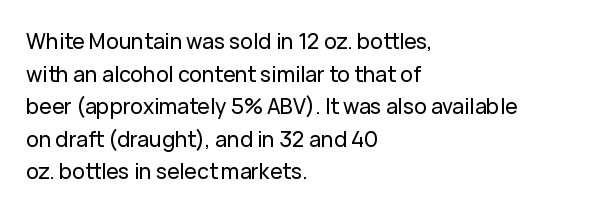
The image shows 21 px text type, upright; set left-aligned, normal line spacing (1.55x), normal letter spacing, not underlined.
